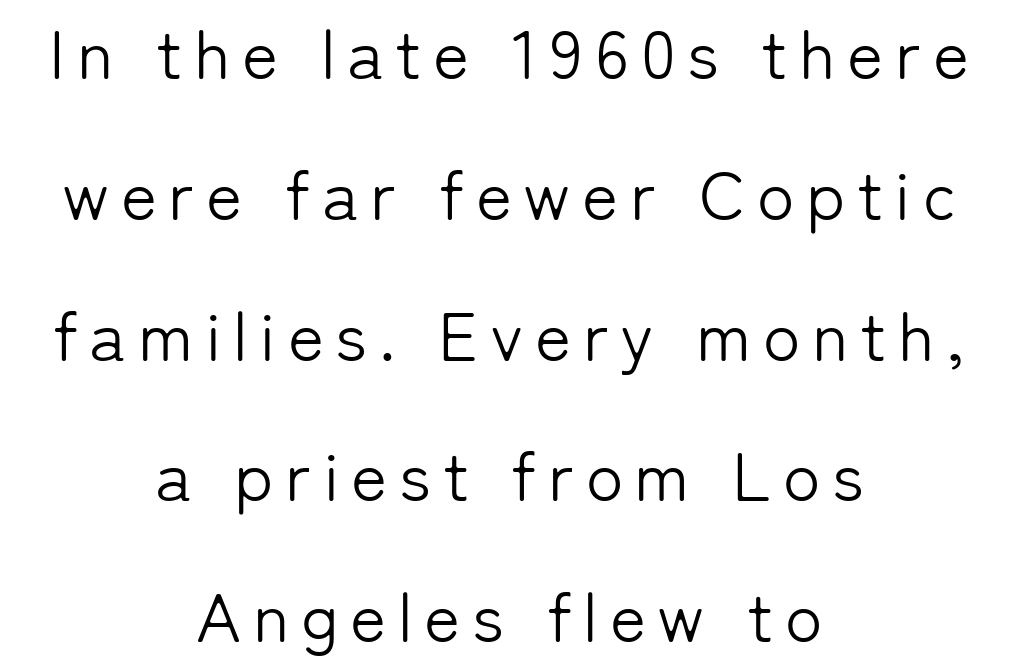
The image shows 69 px light sans-serif type, upright; set centered, loose line spacing (2.04x), not underlined; low stroke contrast and a medium x-height.
